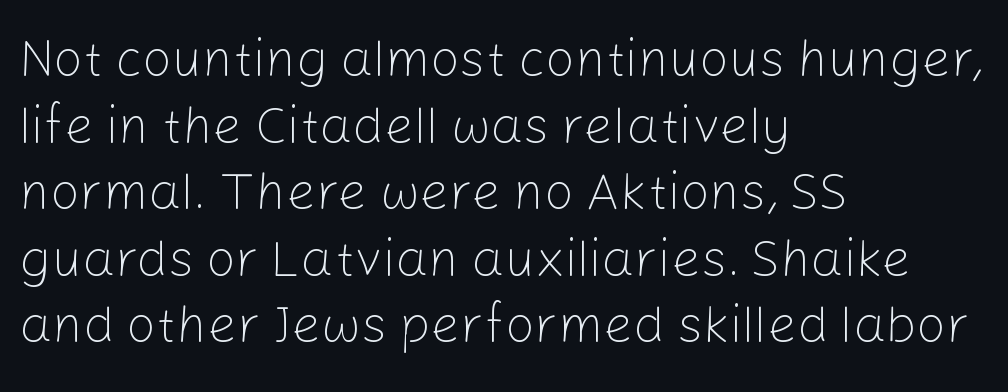
{"serif": "no", "italic": "no", "bold": "no", "weight": "light", "width": "normal", "stroke_contrast": "low", "x_height": "medium", "monospaced": "no", "underline": "no", "align": "left", "line_spacing": "normal", "line_spacing_ratio": 1.28, "letter_spacing": "normal", "letter_spacing_em": 0.0, "glyph_px": 52}
